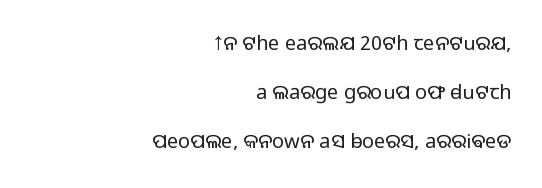
The image shows 20 px text type, upright; set right-aligned, loose line spacing (2.45x), normal letter spacing, not underlined.
